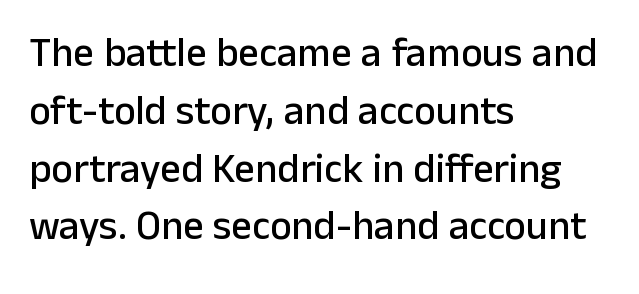
Q: Is the text italic (slanted)? A: No, it is upright.
Q: Is the typeface a serif or a sans-serif typeface? A: Sans-serif.
Q: Is the text underlined? A: No.
Q: How is the paragraph aligned? A: Left-aligned.
Q: Is the spacing between letters normal or unusually wide? A: Normal.
Q: Is the spacing between lines tight, normal or loose? A: Normal.
Q: Width (condensed, normal, or wide)? A: Normal.
Q: Stroke contrast? A: Low.
Q: x-height? A: Medium.
Q: Monospaced? A: No.
